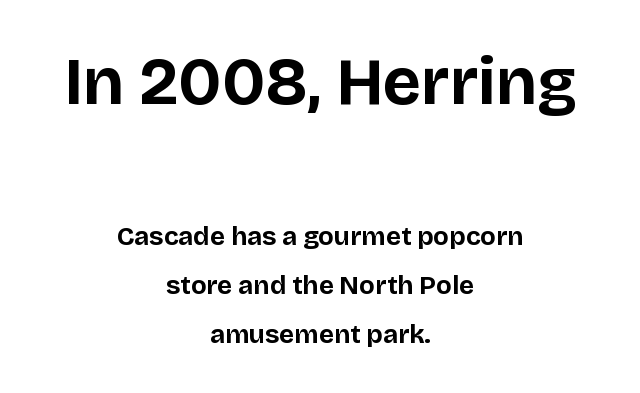
Q: Is the text bold? A: Yes.
Q: Is the text italic (slanted)? A: No, it is upright.
Q: Is the typeface a serif or a sans-serif typeface? A: Sans-serif.
Q: Is the text underlined? A: No.
Q: How is the paragraph aligned? A: Centered.
Q: Is the spacing between letters normal or unusually wide? A: Normal.
Q: Which block of text is set in a larger size, the first (top) or the second (bottom)? A: The first (top) one.
Q: Width (condensed, normal, or wide)? A: Normal.
Q: Stroke contrast? A: Low.
Q: x-height? A: Large.
Q: Monospaced? A: No.
